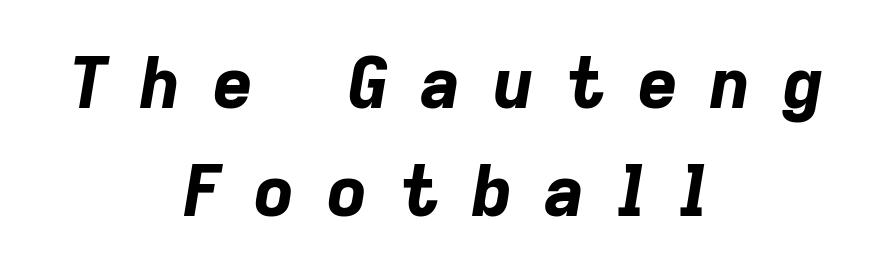
The image shows 70 px bold type, italic (leaning right); set centered, normal line spacing (1.54x), unusually wide letter spacing (+0.46 em), not underlined; low stroke contrast and a medium x-height.
